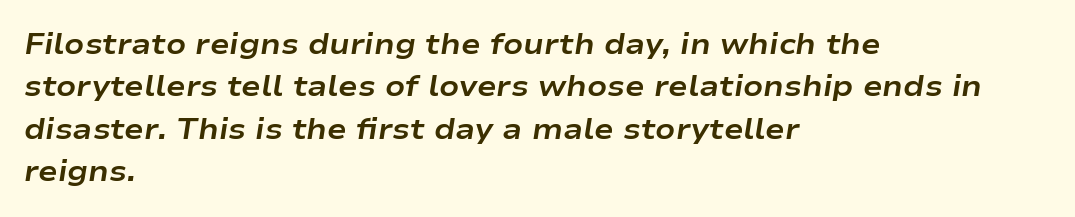
The image shows 29 px bold, wide type, italic (leaning right); set left-aligned, normal line spacing (1.46x), normal letter spacing, not underlined; low stroke contrast and a medium x-height.
